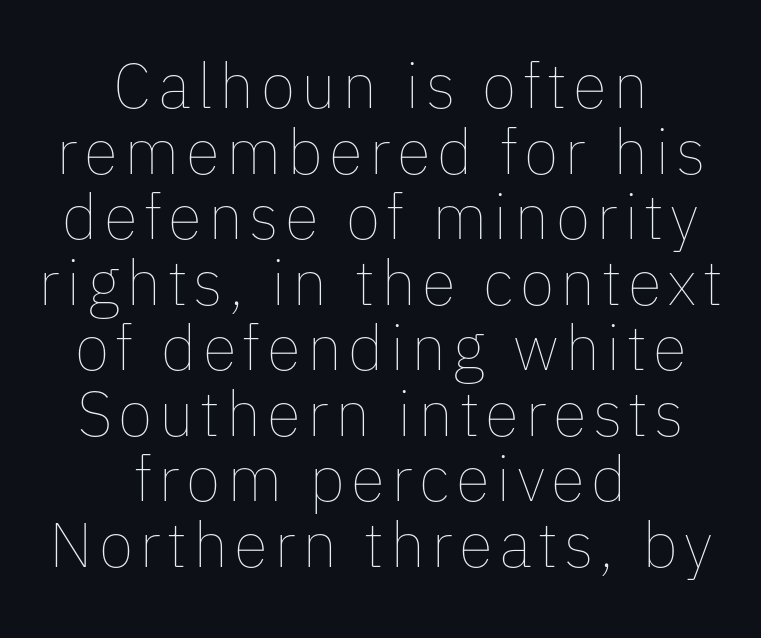
The image shows 63 px thin type, upright; set centered, tight line spacing (1.04x), not underlined; low stroke contrast and a medium x-height.
